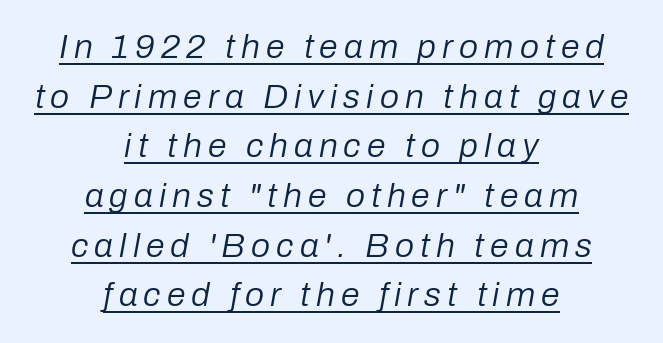
{"italic": "yes", "lean": "right", "slant_degrees": 10, "bold": "no", "weight": "regular", "width": "normal", "stroke_contrast": "low", "x_height": "medium", "monospaced": "no", "underline": "yes", "align": "center", "line_spacing": "normal", "line_spacing_ratio": 1.46, "glyph_px": 34}
